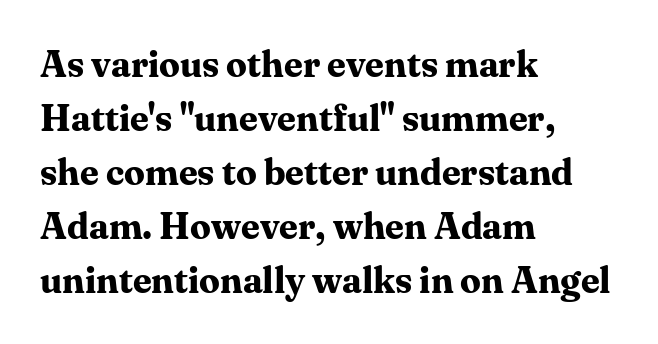
The image shows 37 px bold serif type, upright; set left-aligned, normal line spacing (1.46x), normal letter spacing, not underlined; medium stroke contrast and a medium x-height.
